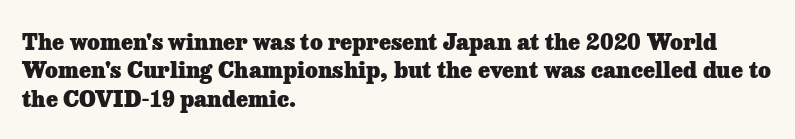
{"italic": "no", "bold": "yes", "underline": "no", "align": "left", "line_spacing": "normal", "line_spacing_ratio": 1.29, "letter_spacing": "normal", "letter_spacing_em": 0.0, "glyph_px": 22}
